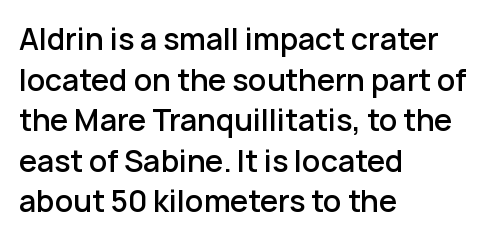
Q: Is the text bold? A: Semi-bold.
Q: Is the text italic (slanted)? A: No, it is upright.
Q: Is the typeface a serif or a sans-serif typeface? A: Sans-serif.
Q: Is the text underlined? A: No.
Q: How is the paragraph aligned? A: Left-aligned.
Q: Is the spacing between letters normal or unusually wide? A: Normal.
Q: Is the spacing between lines tight, normal or loose? A: Normal.
Q: Width (condensed, normal, or wide)? A: Normal.
Q: Stroke contrast? A: Low.
Q: x-height? A: Medium.
Q: Monospaced? A: No.
